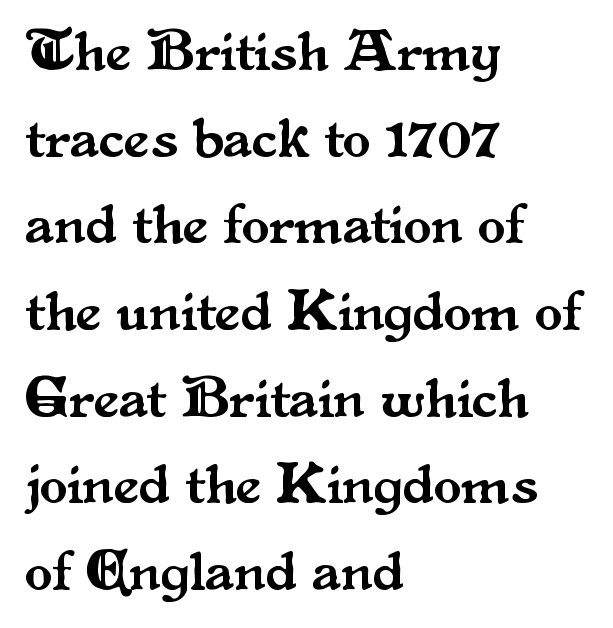
Think of a printed novel: that variable character pitch is what you see here. You can tell it's not italic because the verticals are truly vertical. Caption: standard tracking, unaltered. The line-height multiplier appears to be the usual default. The zone under the glyphs is completely vacant.
